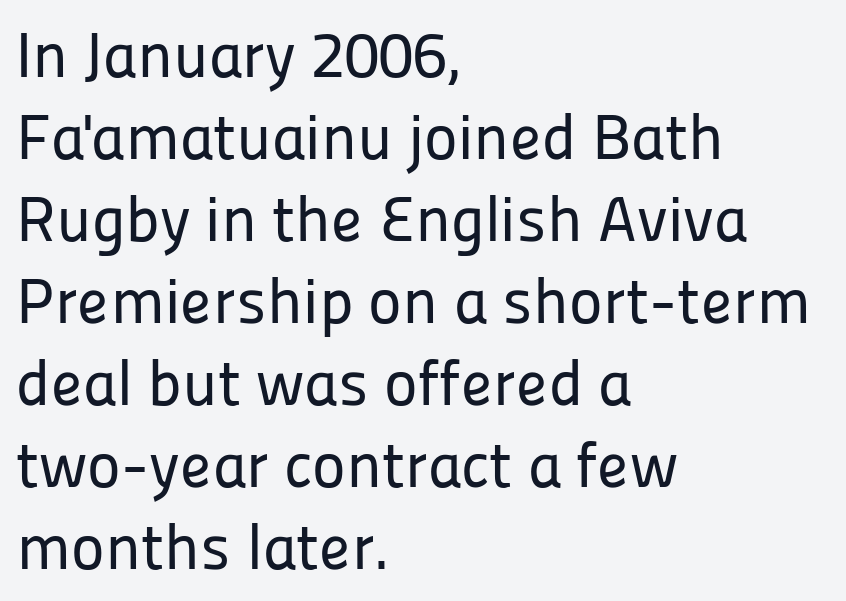
{"serif": "no", "italic": "no", "width": "normal", "stroke_contrast": "low", "x_height": "medium", "monospaced": "no", "underline": "no", "align": "left", "line_spacing": "normal", "line_spacing_ratio": 1.28, "letter_spacing": "normal", "letter_spacing_em": 0.0, "glyph_px": 64}
